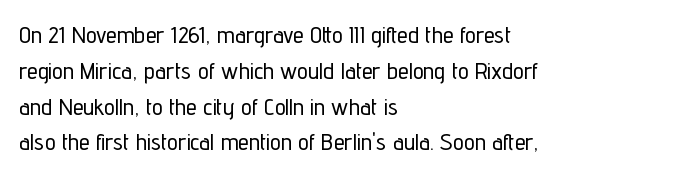
The image shows 24 px text type, upright; set left-aligned, normal line spacing (1.49x), normal letter spacing, not underlined.
